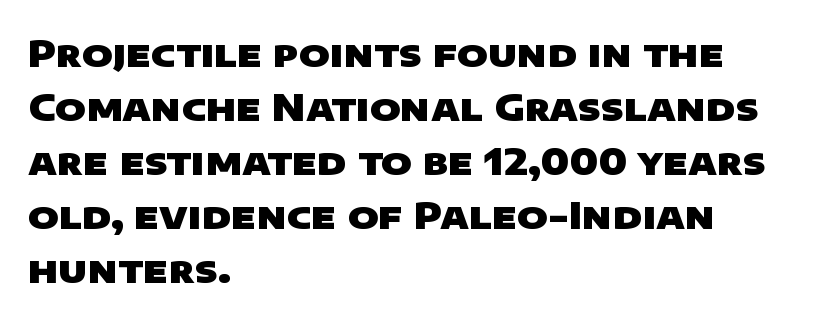
Q: Is the text bold? A: Yes.
Q: Is the typeface a serif or a sans-serif typeface? A: Sans-serif.
Q: Is the text underlined? A: No.
Q: How is the paragraph aligned? A: Left-aligned.
Q: Is the spacing between letters normal or unusually wide? A: Normal.
Q: Is the spacing between lines tight, normal or loose? A: Normal.
Q: Width (condensed, normal, or wide)? A: Wide.
Q: Stroke contrast? A: Low.
Q: x-height? A: Large.
Q: Monospaced? A: No.
